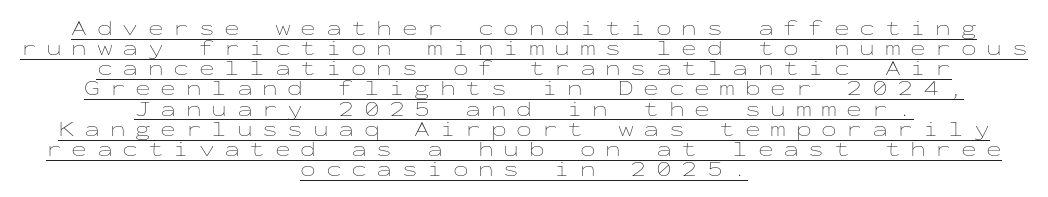
The image shows 21 px text type, upright; set centered, tight line spacing (0.96x), unusually wide letter spacing (+0.46 em), underlined.
